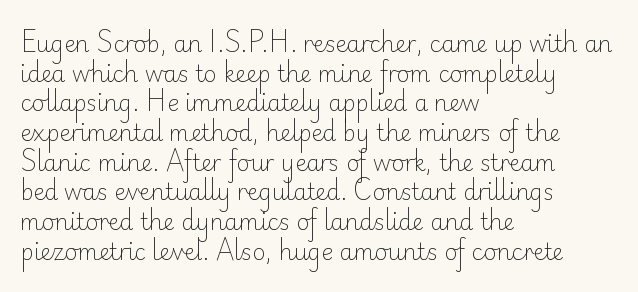
{"italic": "no", "bold": "no", "underline": "no", "align": "left", "line_spacing": "normal", "line_spacing_ratio": 1.35, "letter_spacing": "normal", "letter_spacing_em": 0.0, "glyph_px": 22}
